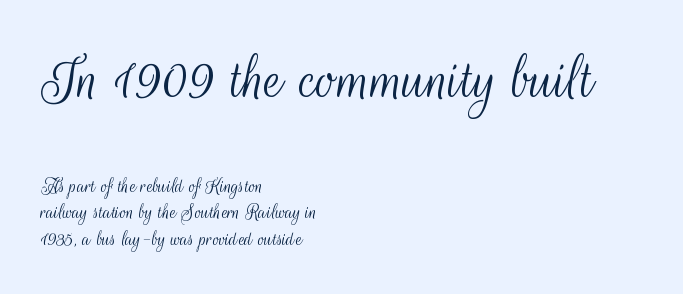
Q: Is the text bold? A: No.
Q: Is the text italic (slanted)? A: Yes.
Q: Is the typeface a serif or a sans-serif typeface? A: Sans-serif.
Q: Is the text underlined? A: No.
Q: How is the paragraph aligned? A: Left-aligned.
Q: Is the spacing between letters normal or unusually wide? A: Normal.
Q: Which block of text is set in a larger size, the first (top) or the second (bottom)? A: The first (top) one.
Q: Width (condensed, normal, or wide)? A: Condensed.
Q: Stroke contrast? A: Medium.
Q: x-height? A: Small.
Q: Monospaced? A: No.
